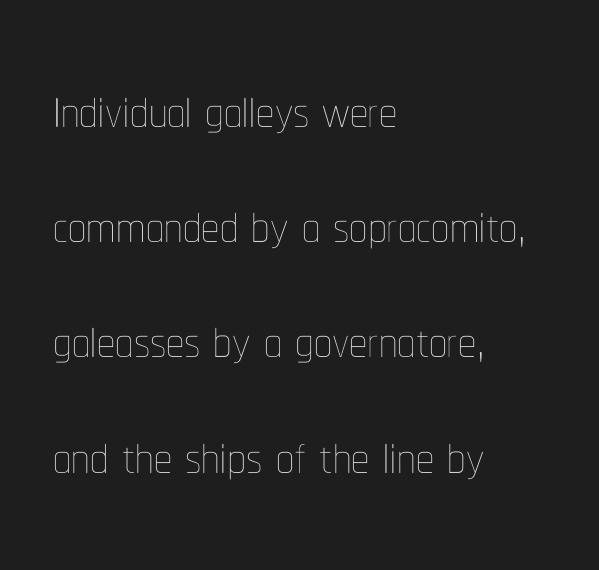
Q: Is the text bold? A: No.
Q: Is the text italic (slanted)? A: No, it is upright.
Q: Is the text underlined? A: No.
Q: How is the paragraph aligned? A: Left-aligned.
Q: Is the spacing between letters normal or unusually wide? A: Normal.
Q: Is the spacing between lines tight, normal or loose? A: Normal.
Q: Width (condensed, normal, or wide)? A: Condensed.
Q: Stroke contrast? A: Low.
Q: x-height? A: Medium.
Q: Monospaced? A: No.
